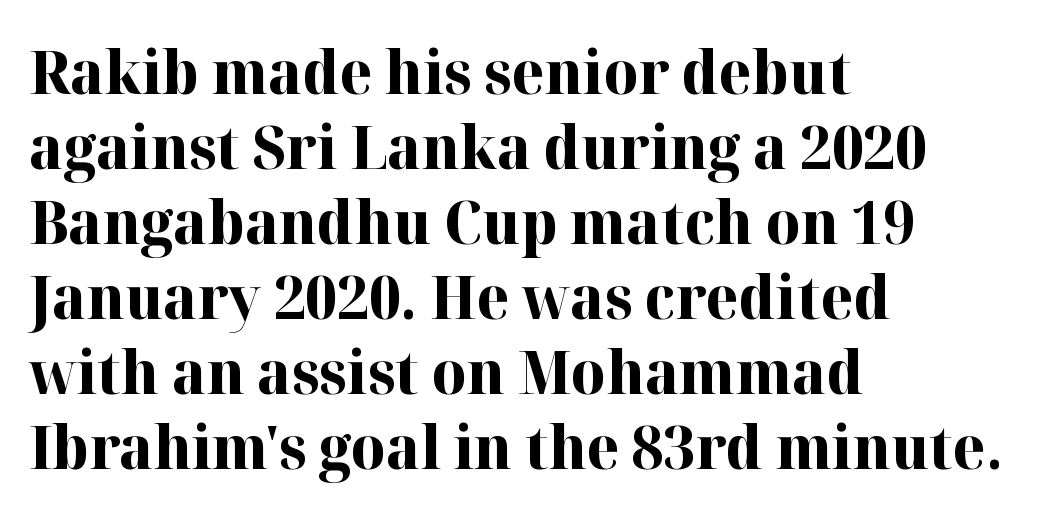
The image shows 60 px bold serif type, upright; set left-aligned, normal line spacing (1.25x), normal letter spacing, not underlined; high stroke contrast and a medium x-height.
